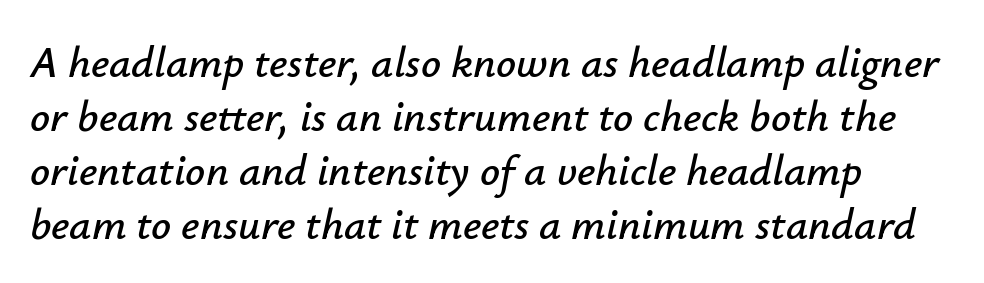
{"italic": "yes", "lean": "right", "slant_degrees": 12, "width": "normal", "stroke_contrast": "low", "x_height": "small", "monospaced": "no", "underline": "no", "line_spacing_ratio": 1.23, "letter_spacing": "normal", "letter_spacing_em": 0.0, "glyph_px": 44}
